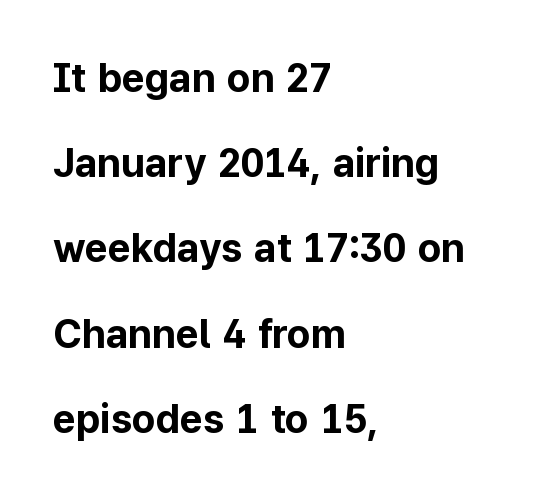
Reading down the block, your eye returns to a fixed left position each line. Spacing verdict: proportional, widths tailored to each character. These lines stand farther apart than default settings would place them. Quick note: underline off. Between one letter and the next there's only the usual sliver of space.
